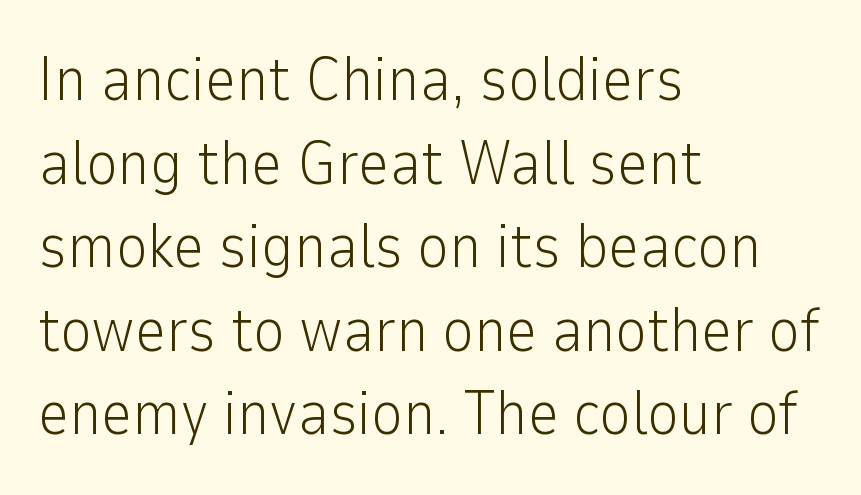
Where is the straight margin? On the left. A typesetter would call this proportional, since set widths differ per character. Is this a sans? Yes — the strokes have no serifs. Honestly, the row spacing looks completely unremarkable.
